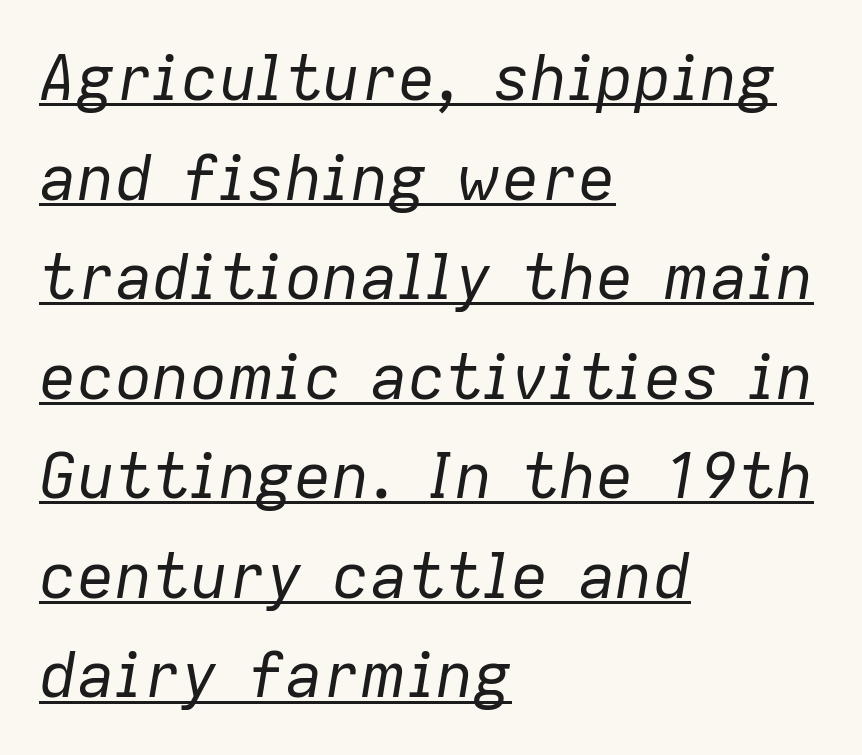
Notice how the passage keeps a crisp vertical edge on the left only. The sample's only ornament is a line tracing under the words. A normal amount of white space separates one row of letters from the next. Do the characters align in a grid? No, the font is proportional. The axis of the letterforms is tilted away from vertical. Look at the tracking — it's just the regular setting, nothing added.
